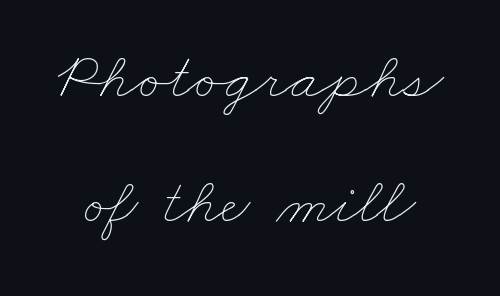
The typesetting does not lean heavy: it is not bold. The rendering keeps characters at their native spacing. Descenders hang freely into open space. Each letter keeps its own natural width here, so spacing adapts to shape. The vertical gap from one line to the next is large.
